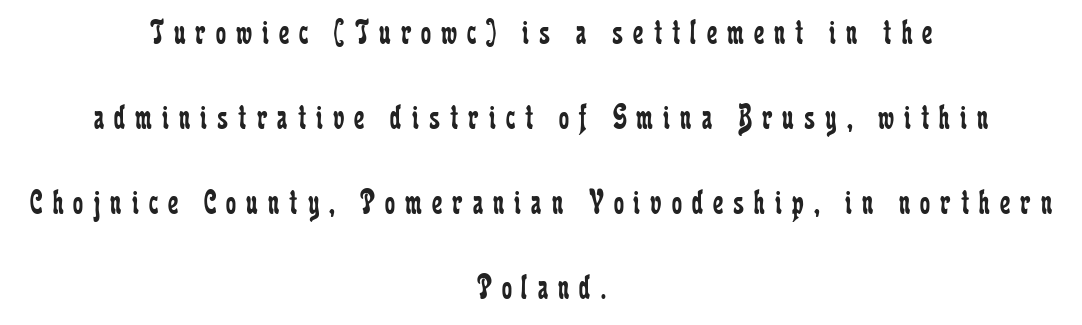
{"serif": "yes", "italic": "no", "bold": "no", "weight": "regular", "width": "condensed", "stroke_contrast": "low", "x_height": "medium", "monospaced": "no", "underline": "no", "align": "center", "line_spacing": "loose", "line_spacing_ratio": 2.36, "letter_spacing": "wide", "letter_spacing_em": 0.28, "glyph_px": 36}
